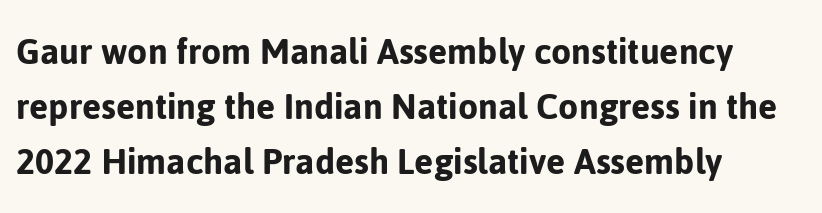
{"serif": "no", "italic": "no", "width": "normal", "stroke_contrast": "low", "x_height": "medium", "monospaced": "no", "underline": "no", "align": "left", "line_spacing": "normal", "line_spacing_ratio": 1.34, "letter_spacing": "normal", "letter_spacing_em": 0.0, "glyph_px": 41}
